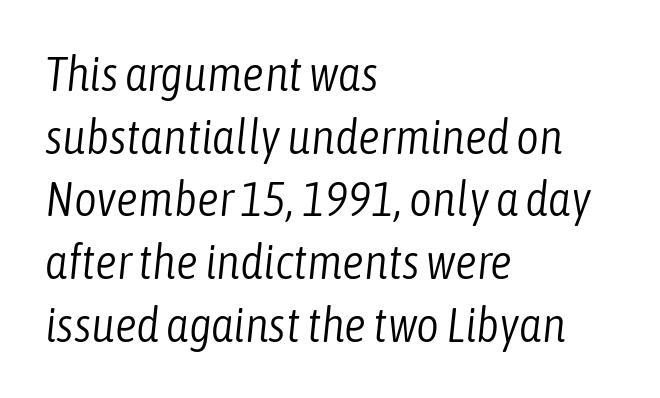
The image shows 49 px light, condensed type, italic (leaning right); set left-aligned, normal line spacing (1.28x), normal letter spacing, not underlined; low stroke contrast and a medium x-height.
